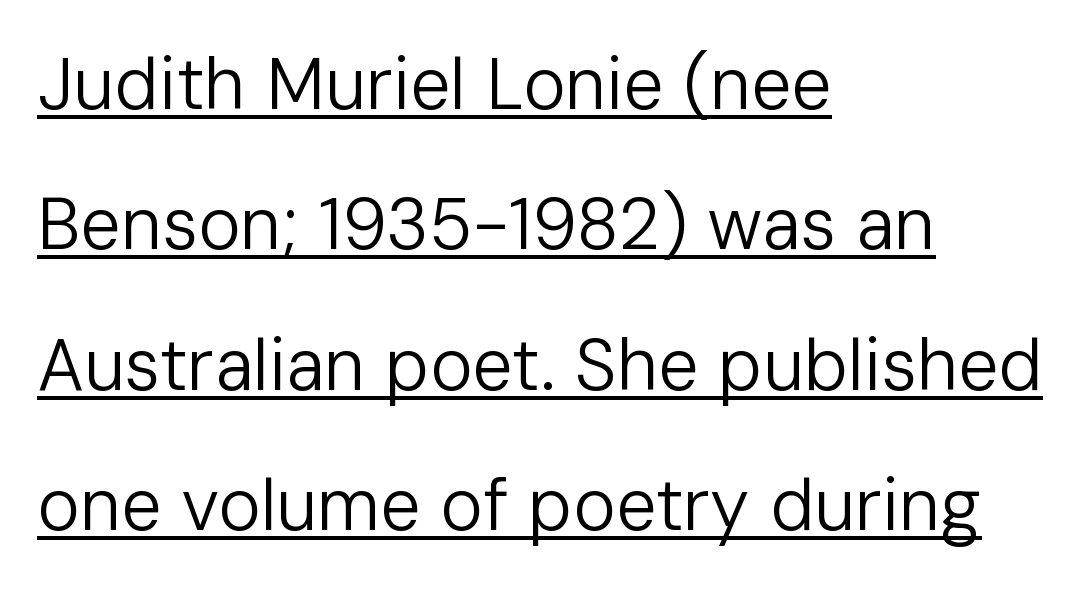
One glance says open: line gaps are wider than usual. The horizontal fit of the characters is conventional and even. The lettering holds an erect, upright posture throughout. Weight: not bold — regular or lighter. The rendered words wear a rule along their underside. Reading down the block, your eye returns to a fixed left position each line.
